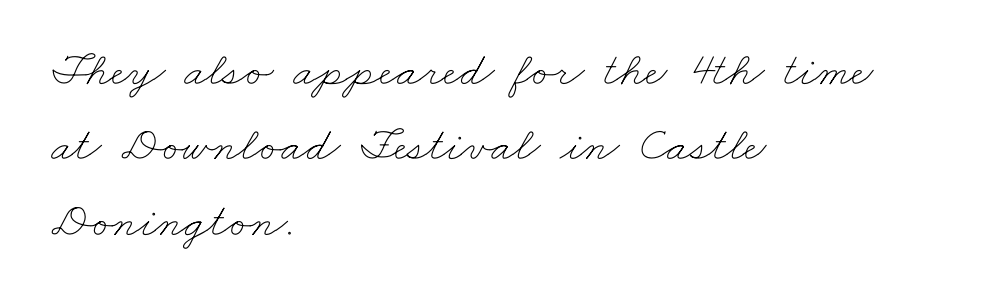
Casual observation: everything's shoved over to the left. Do the characters align in a grid? No, the font is proportional. The passage shown stacks its lines at a standard gap. Type without underlining. Honestly, the letter spacing is just normal — you wouldn't notice it.
